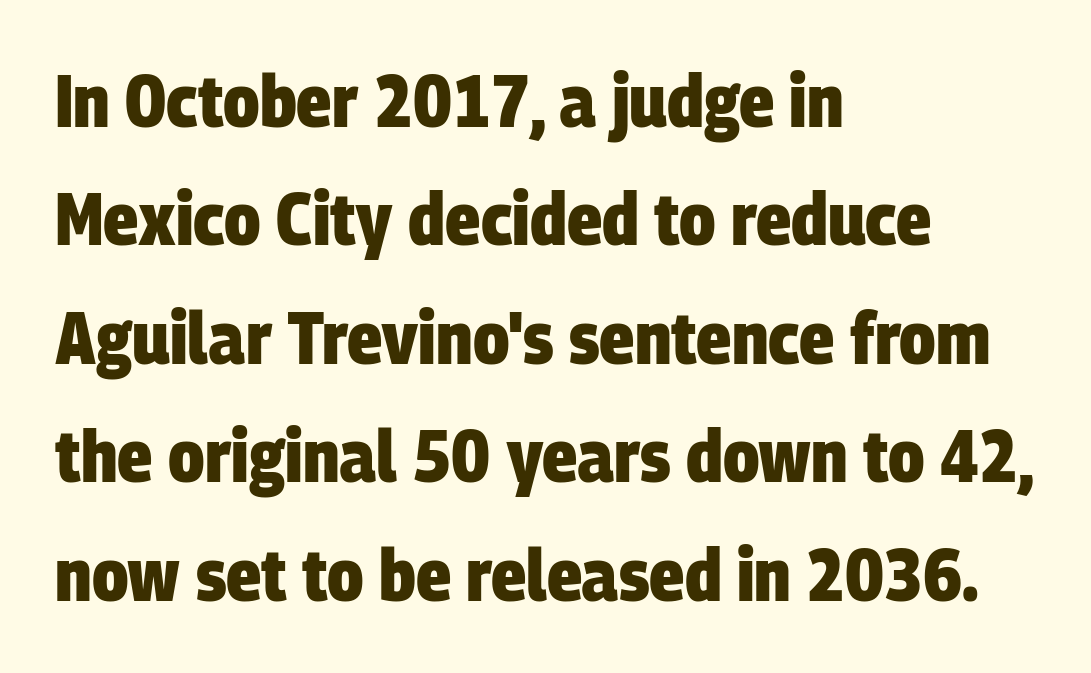
Q: Is the text bold? A: Yes.
Q: Is the typeface a serif or a sans-serif typeface? A: Sans-serif.
Q: Is the text underlined? A: No.
Q: How is the paragraph aligned? A: Left-aligned.
Q: Is the spacing between letters normal or unusually wide? A: Normal.
Q: Is the spacing between lines tight, normal or loose? A: Normal.
Q: Width (condensed, normal, or wide)? A: Condensed.
Q: Stroke contrast? A: Low.
Q: x-height? A: Large.
Q: Monospaced? A: No.
